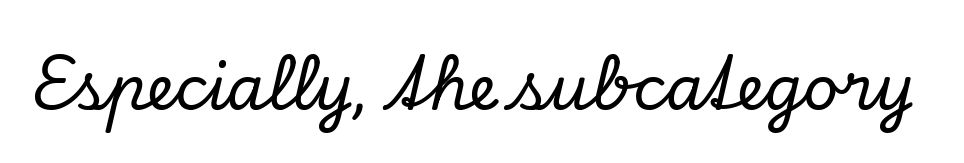
The image shows 61 px serif type, italic (leaning right); set normal letter spacing, not underlined; low stroke contrast and a small x-height.
